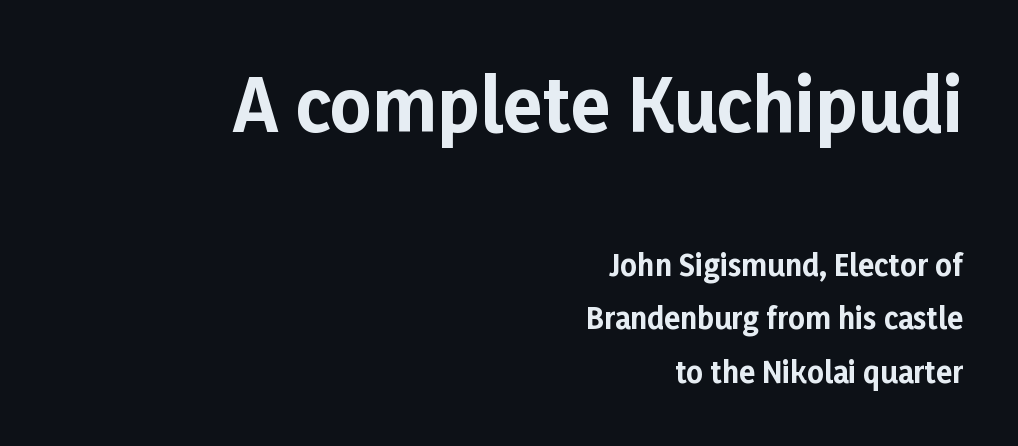
The rendering shrinks the type as you move from the upper chunk to the lower. Note the varied advance widths — an 'i' is clearly narrower than an 'm'. Is there any slant? The stems are plumb. This is sans-serif lettering, the kind often seen on screens and signage. These lines are set flush right with a ragged left edge.
